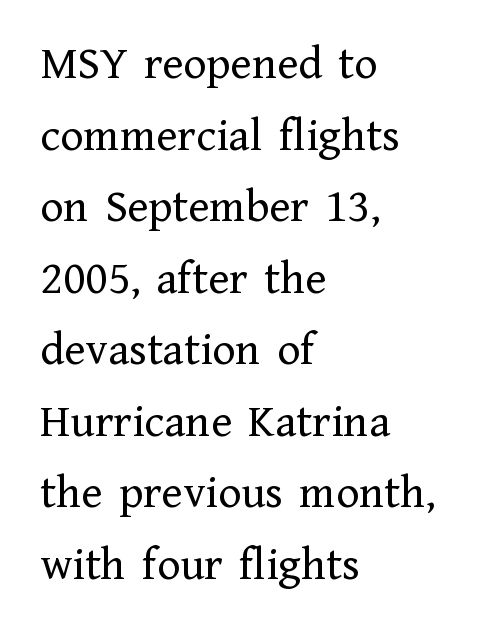
Q: Is the text bold? A: No.
Q: Is the text italic (slanted)? A: No, it is upright.
Q: Is the typeface a serif or a sans-serif typeface? A: Serif.
Q: Is the text underlined? A: No.
Q: How is the paragraph aligned? A: Left-aligned.
Q: Is the spacing between letters normal or unusually wide? A: Normal.
Q: Is the spacing between lines tight, normal or loose? A: Normal.
Q: Width (condensed, normal, or wide)? A: Normal.
Q: Stroke contrast? A: Low.
Q: x-height? A: Medium.
Q: Monospaced? A: No.
